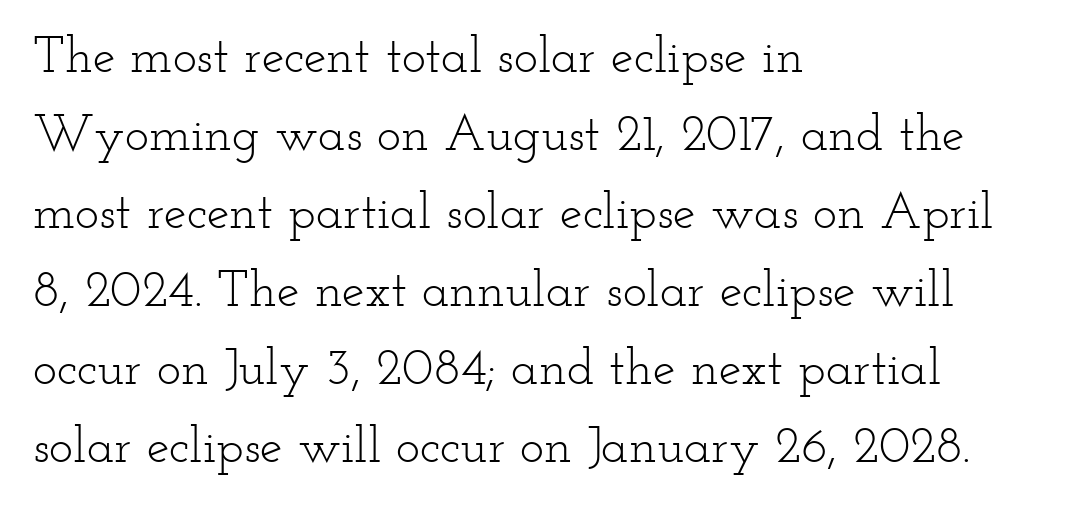
{"serif": "yes", "italic": "no", "bold": "no", "weight": "light", "width": "wide", "stroke_contrast": "low", "x_height": "small", "monospaced": "no", "underline": "no", "align": "left", "line_spacing": "normal", "line_spacing_ratio": 1.53, "letter_spacing": "normal", "letter_spacing_em": 0.0, "glyph_px": 51}
